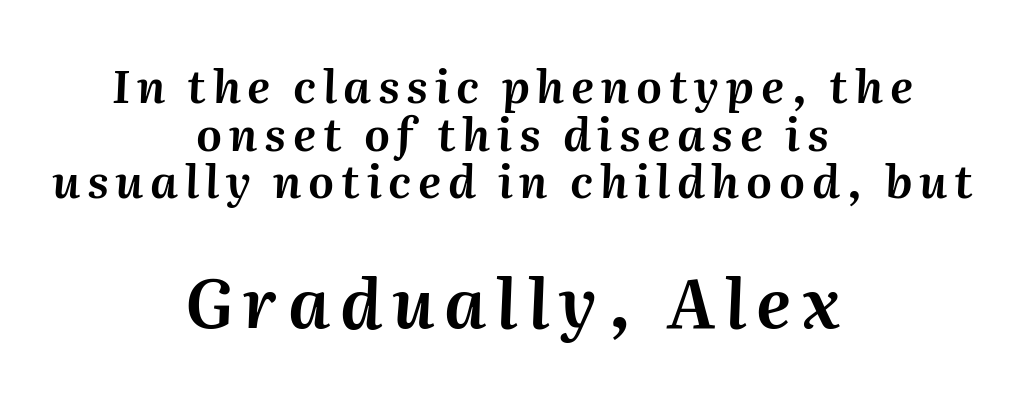
The image shows 68 px text type, italic (leaning right); set centered, tight line spacing (1.06x), not underlined; the second (bottom) block is 1.51x larger; medium stroke contrast and a medium x-height.
